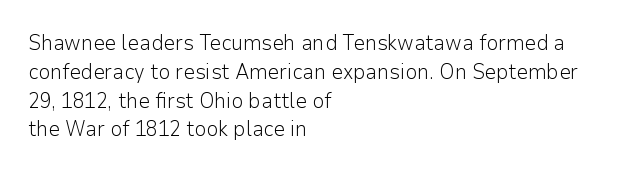
The image shows 21 px text type, upright; set left-aligned, normal line spacing (1.37x), normal letter spacing, not underlined.
